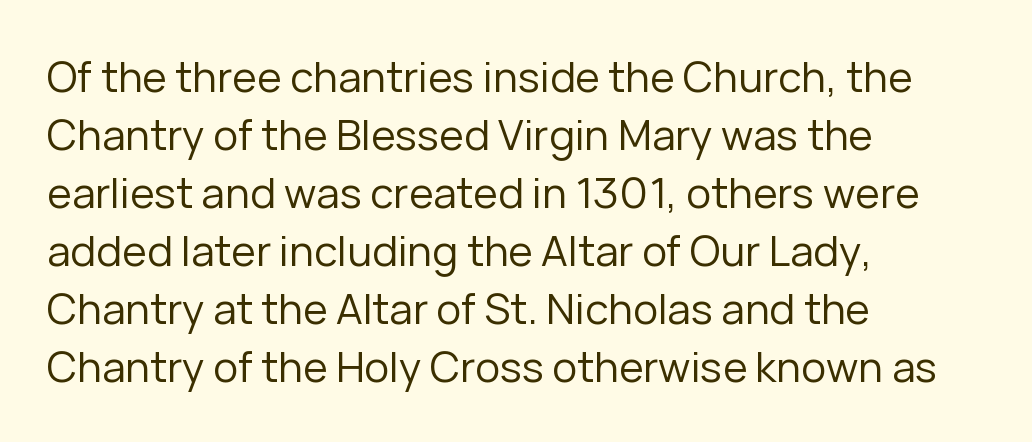
{"serif": "no", "italic": "no", "bold": "no", "weight": "regular", "width": "normal", "stroke_contrast": "low", "x_height": "medium", "monospaced": "no", "underline": "no", "align": "left", "line_spacing": "normal", "line_spacing_ratio": 1.38, "letter_spacing": "normal", "letter_spacing_em": 0.0, "glyph_px": 42}
